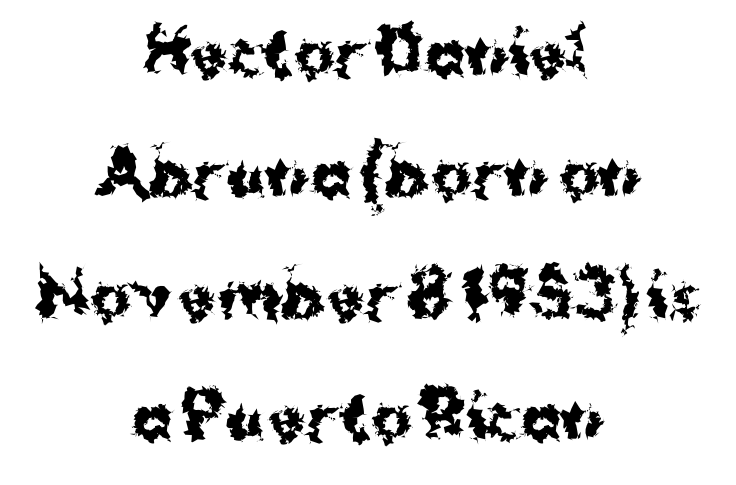
Q: Is the text bold? A: Yes.
Q: Is the text italic (slanted)? A: No, it is upright.
Q: Is the typeface a serif or a sans-serif typeface? A: Sans-serif.
Q: Is the text underlined? A: No.
Q: How is the paragraph aligned? A: Centered.
Q: Is the spacing between letters normal or unusually wide? A: Normal.
Q: Is the spacing between lines tight, normal or loose? A: Loose.
Q: Width (condensed, normal, or wide)? A: Normal.
Q: Stroke contrast? A: Medium.
Q: x-height? A: Medium.
Q: Monospaced? A: No.
